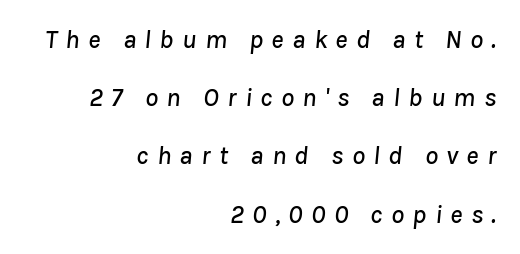
The image shows 26 px text type, italic (leaning right); set right-aligned, loose line spacing (2.24x), unusually wide letter spacing (+0.32 em), not underlined.
